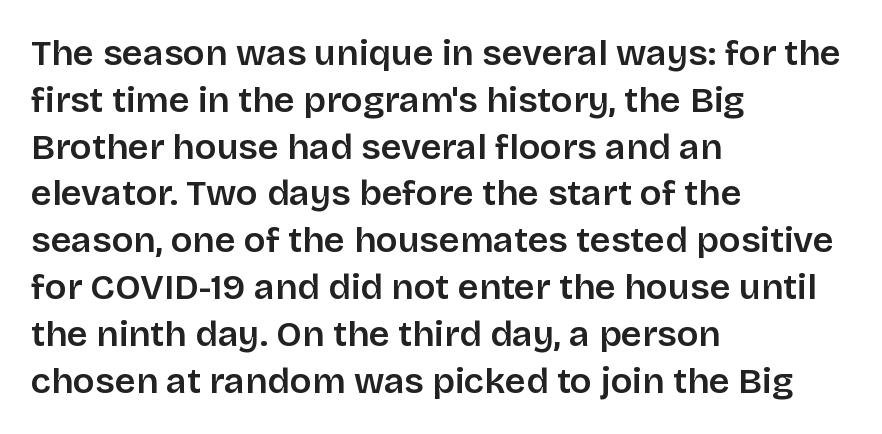
{"serif": "no", "italic": "no", "bold": "semi", "weight": "semibold", "width": "normal", "stroke_contrast": "low", "x_height": "large", "monospaced": "no", "underline": "no", "align": "left", "line_spacing": "normal", "line_spacing_ratio": 1.3, "letter_spacing": "normal", "letter_spacing_em": 0.0, "glyph_px": 36}
